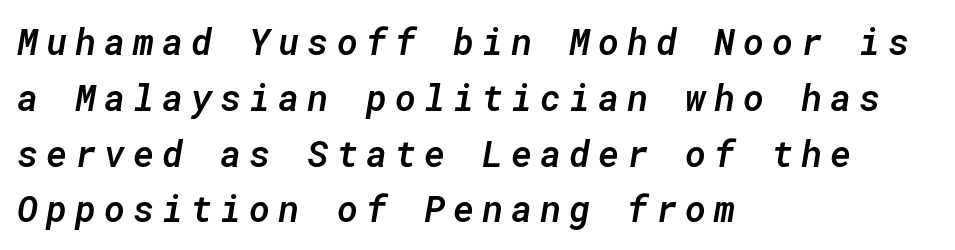
Weight check: semibold — heavier than regular, not quite bold. This sample is left-justified, so line endings fall wherever the words run out. What's the leading like? Ordinary, nothing unusual. Check under the words: just untouched page.
